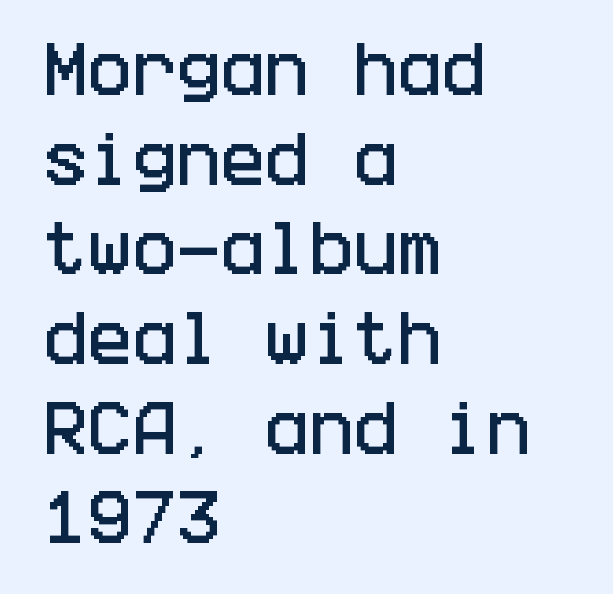
Rendered with straight, roman letterforms. The text was rendered using a sans face with plain stroke endings. Normally led — the rows are evenly, conventionally spaced. Visually the block forms a straight wall on the left and a jagged coastline on the right. Nobody touched the tracking dial on this one. Bare-footed words on every line.
